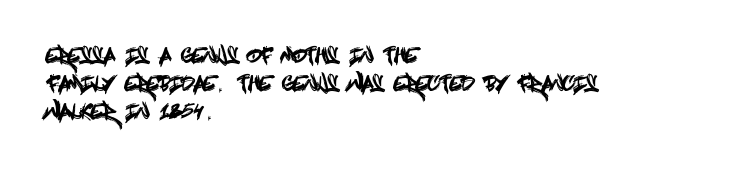
The image shows 20 px text type; set left-aligned, normal line spacing (1.39x), normal letter spacing, not underlined.
